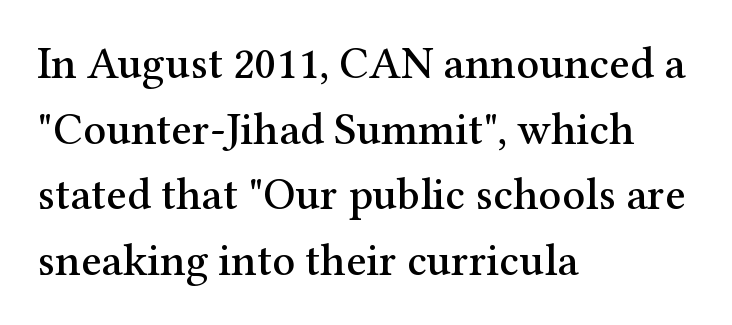
The image shows 45 px serif type, upright; set left-aligned, normal line spacing (1.46x), normal letter spacing, not underlined; medium stroke contrast and a medium x-height.
